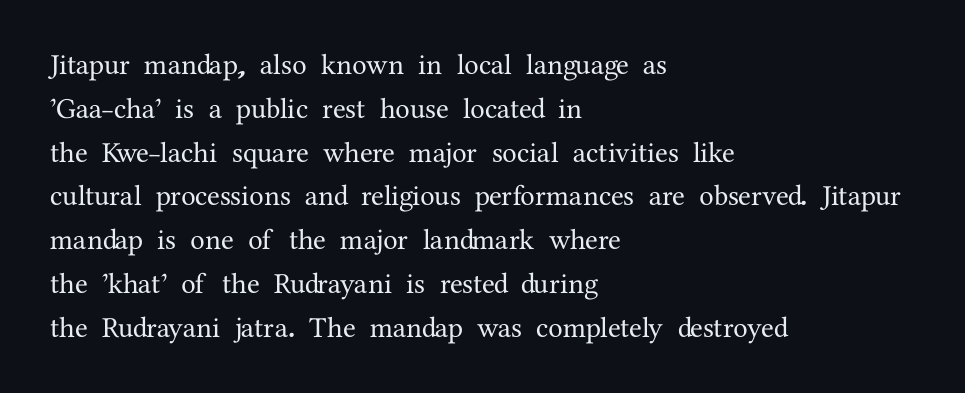
{"serif": "yes", "italic": "no", "width": "normal", "stroke_contrast": "medium", "x_height": "medium", "monospaced": "no", "underline": "no", "align": "left", "line_spacing": "normal", "line_spacing_ratio": 1.51, "letter_spacing": "normal", "letter_spacing_em": 0.0, "glyph_px": 29}
